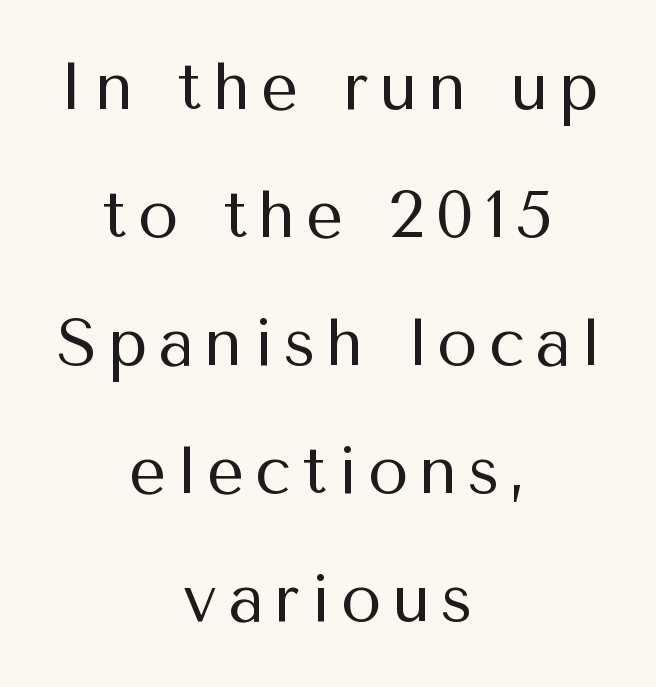
Q: Is the text bold? A: No.
Q: Is the text italic (slanted)? A: No, it is upright.
Q: Is the typeface a serif or a sans-serif typeface? A: Sans-serif.
Q: Is the text underlined? A: No.
Q: How is the paragraph aligned? A: Centered.
Q: Is the spacing between lines tight, normal or loose? A: Loose.
Q: Width (condensed, normal, or wide)? A: Normal.
Q: Stroke contrast? A: Medium.
Q: x-height? A: Medium.
Q: Monospaced? A: No.
